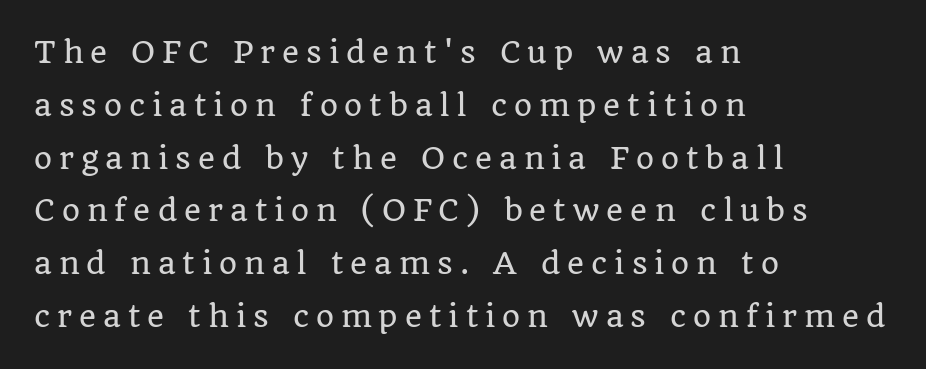
The image shows 29 px serif type, upright; set left-aligned, line spacing 1.82x, unusually wide letter spacing (+0.24 em), not underlined; low stroke contrast and a large x-height.
